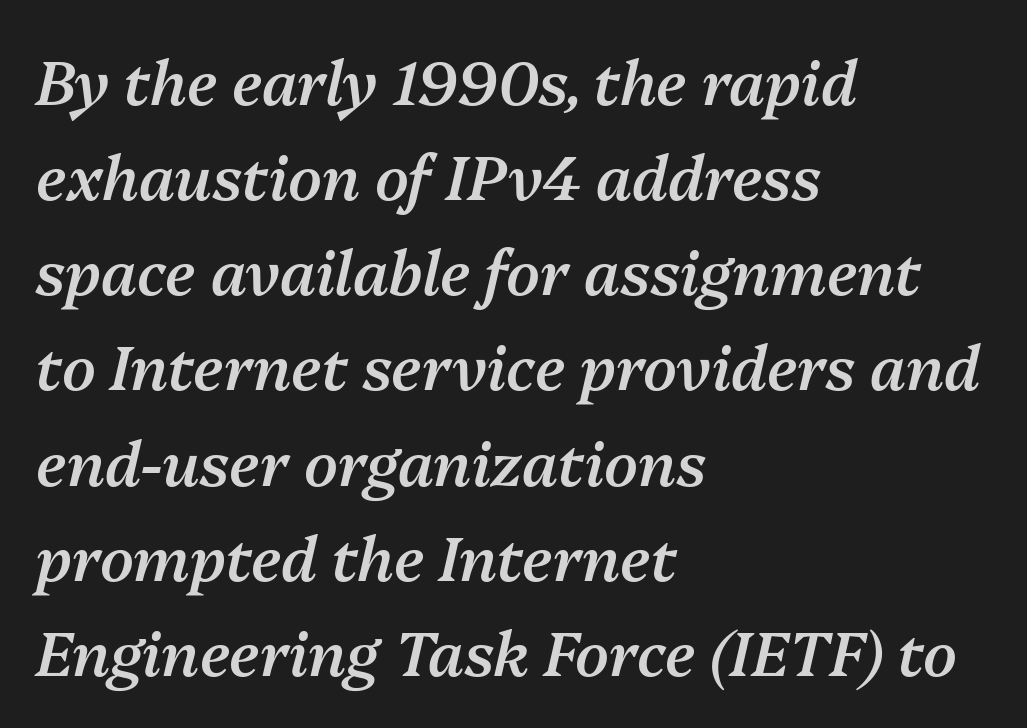
The image shows 61 px semibold type, italic (leaning right); set left-aligned, normal line spacing (1.56x), normal letter spacing, not underlined; medium stroke contrast and a medium x-height.
